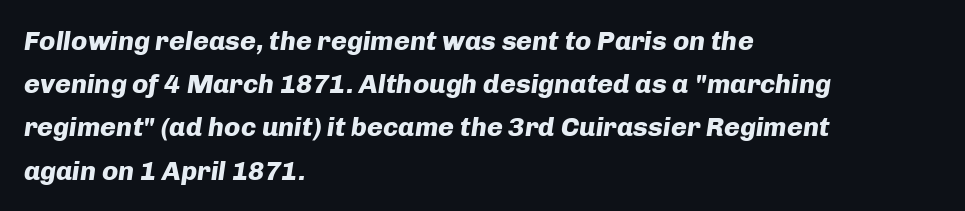
The baseline area is clear. The rag falls on the right side of this text block. Chunky letters — that's bold for sure. The gaps between neighbouring characters are ordinary and unremarkable. Quick note: interline space is typical. The glyphs look as if they've been sheared to an angle.
